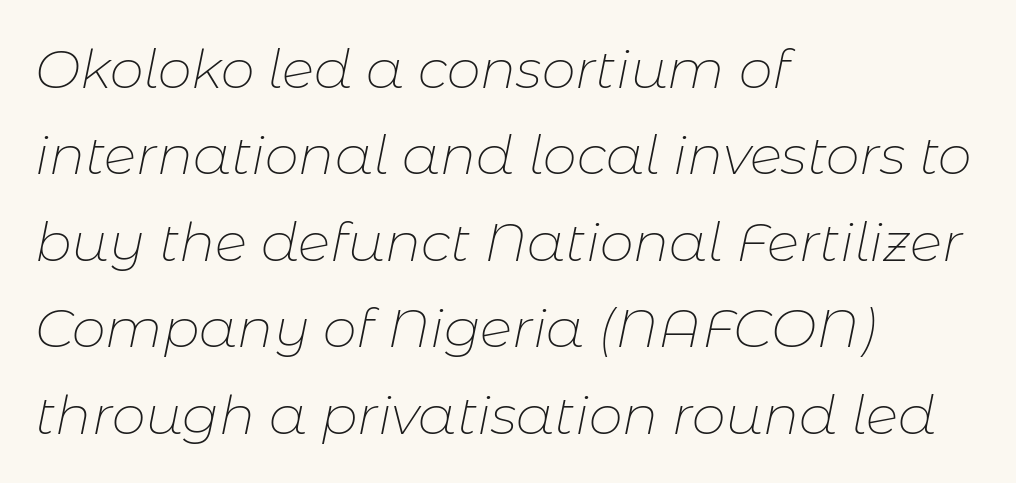
The image shows 54 px thin type, italic (leaning right); set left-aligned, normal line spacing (1.6x), normal letter spacing, not underlined; low stroke contrast and a medium x-height.
